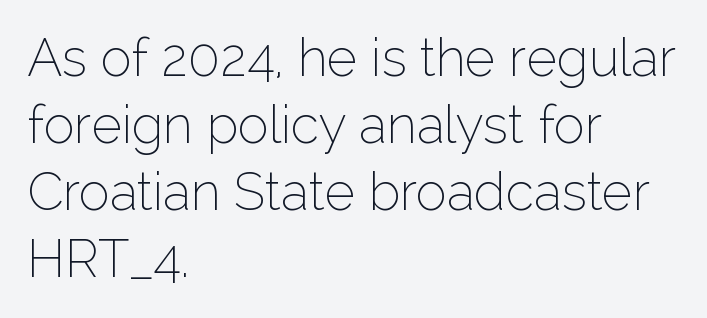
{"serif": "no", "italic": "no", "bold": "no", "weight": "thin", "width": "normal", "stroke_contrast": "low", "x_height": "medium", "monospaced": "no", "underline": "no", "align": "left", "line_spacing": "normal", "line_spacing_ratio": 1.29, "letter_spacing": "normal", "letter_spacing_em": 0.0, "glyph_px": 52}
